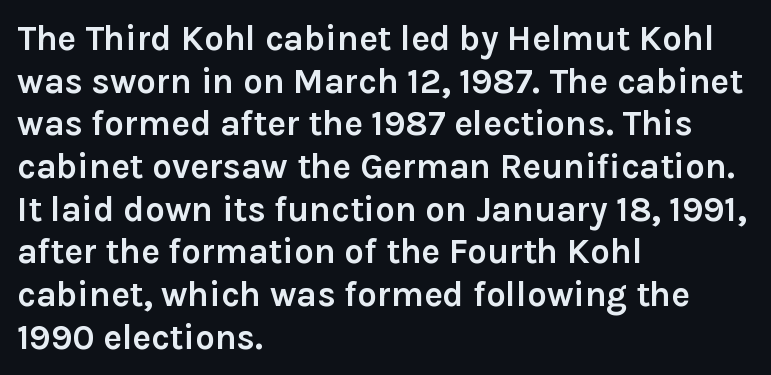
The gaps between neighbouring characters are ordinary and unremarkable. Typographic density is high because the face is bold. The zone under the glyphs is completely vacant. The setting favours the left margin, as ordinary paragraphs usually do. The lettering holds an erect, upright posture throughout.
